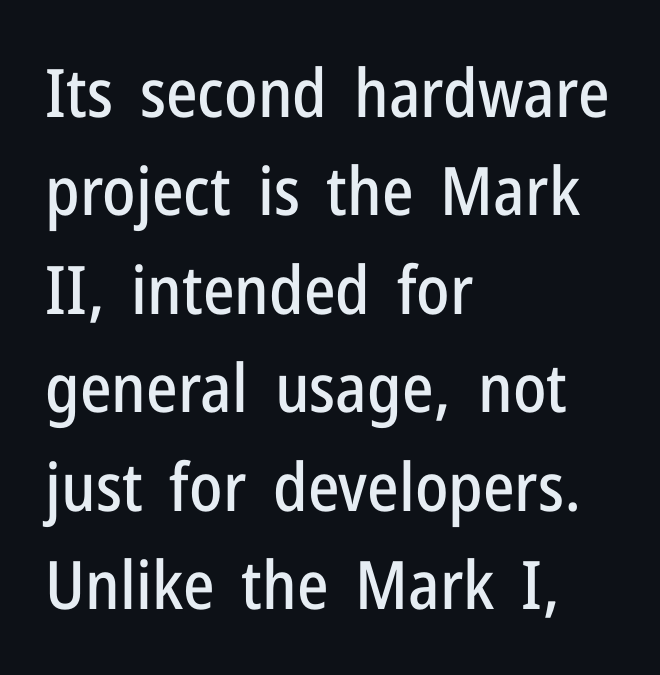
Q: Is the text italic (slanted)? A: No, it is upright.
Q: Is the typeface a serif or a sans-serif typeface? A: Sans-serif.
Q: Is the text underlined? A: No.
Q: How is the paragraph aligned? A: Left-aligned.
Q: Is the spacing between letters normal or unusually wide? A: Normal.
Q: Is the spacing between lines tight, normal or loose? A: Normal.
Q: Width (condensed, normal, or wide)? A: Condensed.
Q: Stroke contrast? A: Low.
Q: x-height? A: Medium.
Q: Monospaced? A: No.
